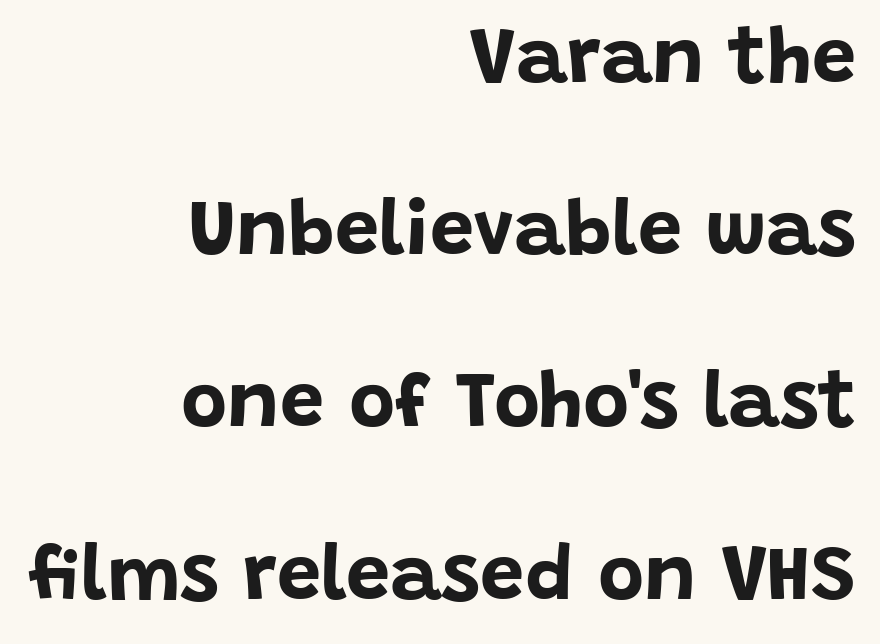
{"serif": "no", "italic": "no", "bold": "yes", "weight": "bold", "width": "normal", "stroke_contrast": "low", "x_height": "large", "monospaced": "no", "underline": "no", "align": "right", "line_spacing": "loose", "line_spacing_ratio": 2.18, "letter_spacing": "normal", "letter_spacing_em": 0.0, "glyph_px": 79}
